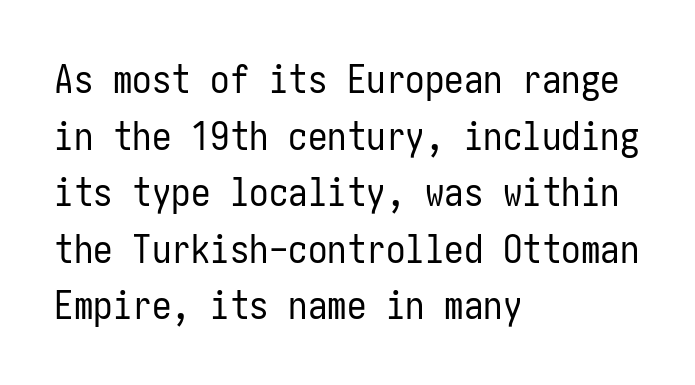
{"serif": "no", "italic": "no", "bold": "no", "weight": "regular", "width": "condensed", "stroke_contrast": "low", "x_height": "medium", "underline": "no", "align": "left", "line_spacing": "normal", "line_spacing_ratio": 1.45, "letter_spacing": "normal", "letter_spacing_em": 0.0, "glyph_px": 39}
